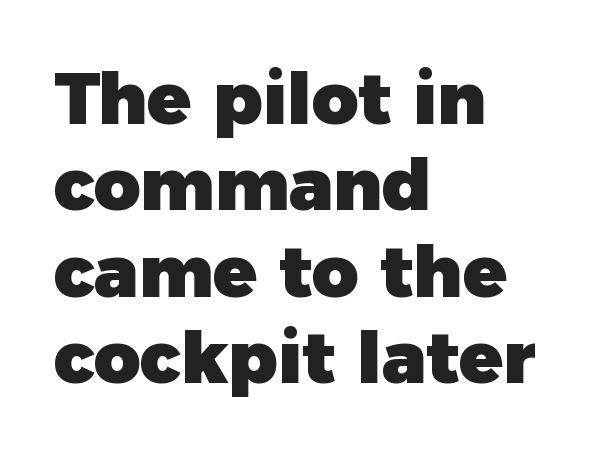
Q: Is the text bold? A: Yes.
Q: Is the text italic (slanted)? A: No, it is upright.
Q: Is the typeface a serif or a sans-serif typeface? A: Sans-serif.
Q: Is the text underlined? A: No.
Q: How is the paragraph aligned? A: Left-aligned.
Q: Is the spacing between letters normal or unusually wide? A: Normal.
Q: Width (condensed, normal, or wide)? A: Normal.
Q: Stroke contrast? A: Low.
Q: x-height? A: Medium.
Q: Monospaced? A: No.
